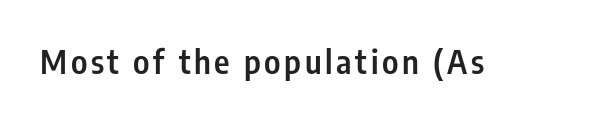
Q: Is the text bold? A: Semi-bold.
Q: Is the text italic (slanted)? A: No, it is upright.
Q: Is the typeface a serif or a sans-serif typeface? A: Sans-serif.
Q: Is the text underlined? A: No.
Q: Width (condensed, normal, or wide)? A: Condensed.
Q: Stroke contrast? A: Low.
Q: x-height? A: Medium.
Q: Monospaced? A: No.
